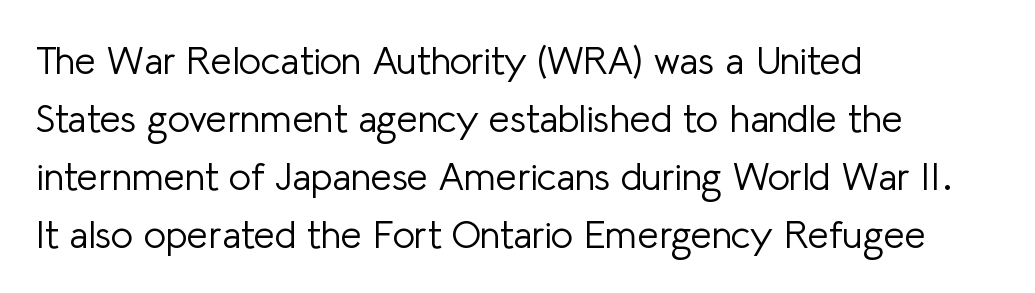
{"serif": "no", "italic": "no", "bold": "no", "weight": "light", "width": "normal", "stroke_contrast": "low", "x_height": "medium", "monospaced": "no", "underline": "no", "align": "left", "line_spacing": "normal", "line_spacing_ratio": 1.53, "letter_spacing": "normal", "letter_spacing_em": 0.0, "glyph_px": 38}
